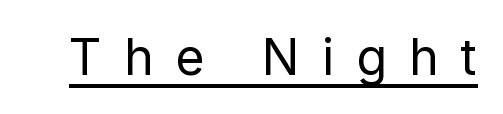
{"serif": "no", "italic": "no", "bold": "no", "weight": "regular", "width": "normal", "stroke_contrast": "low", "x_height": "medium", "monospaced": "no", "underline": "yes", "letter_spacing": "wide", "letter_spacing_em": 0.44, "glyph_px": 50}
